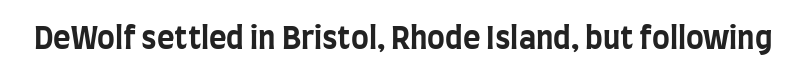
The image shows 30 px bold, condensed sans-serif type, upright; set normal letter spacing, not underlined; low stroke contrast and a large x-height.
